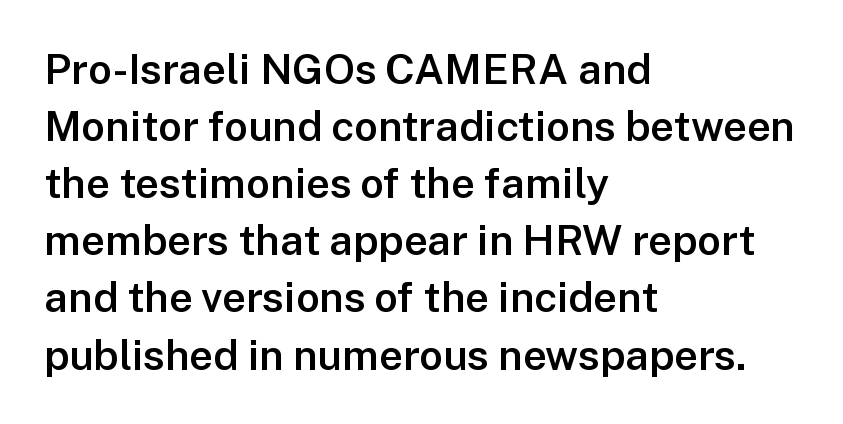
The setting favours the left margin, as ordinary paragraphs usually do. Posture: vertical. The area under the type is left untouched. Nothing unusual about the tracking: characters are spaced as the font intends.
